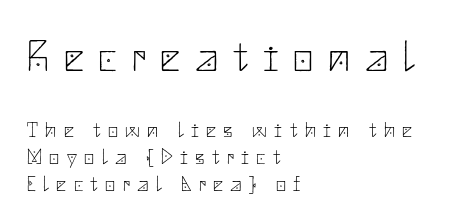
Typeset ragged right — the left edge is the straight one. A light-to-regular cut is what we see here. Clear beneath every line of the passage. The block sitting higher on the canvas is the one with enlarged characters.
